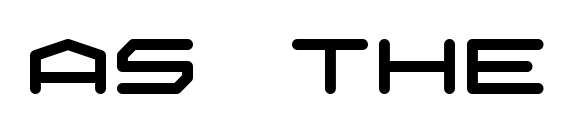
{"serif": "no", "width": "wide", "stroke_contrast": "low", "x_height": "large", "underline": "no", "letter_spacing": "normal", "letter_spacing_em": 0.0, "glyph_px": 77}
